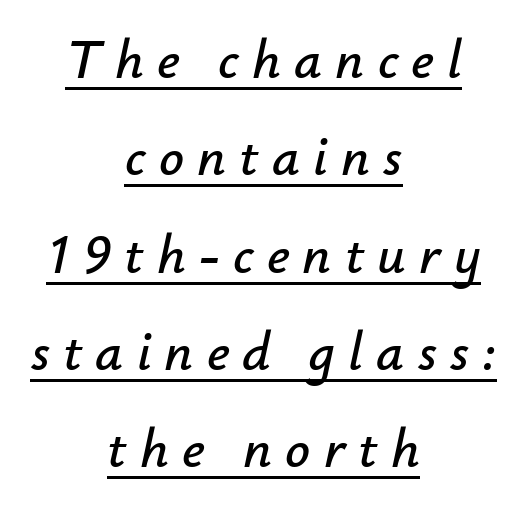
This is oblique type, the kind used for emphasis or titles. A student would call this center alignment; a typographer would say set centered. Here the designer chose a conventional face with non-uniform glyph widths. Here the glyphs are tracked loosely, breaking word shapes into spaced letters.
